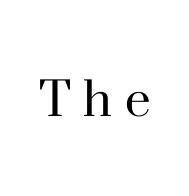
{"serif": "yes", "italic": "no", "bold": "no", "weight": "regular", "width": "normal", "stroke_contrast": "high", "x_height": "small", "monospaced": "no", "underline": "no", "letter_spacing": "wide", "letter_spacing_em": 0.22, "glyph_px": 58}
